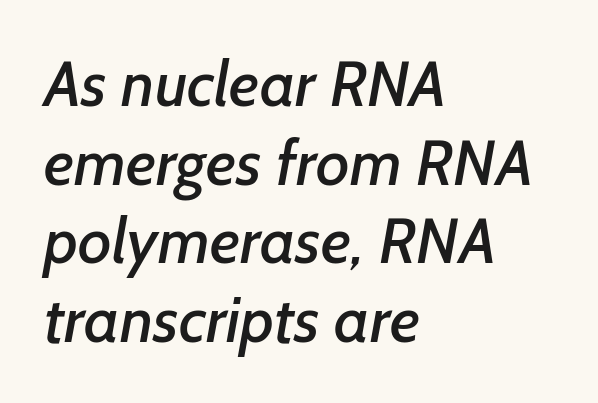
{"serif": "no", "width": "normal", "stroke_contrast": "low", "x_height": "medium", "monospaced": "no", "underline": "no", "align": "left", "line_spacing_ratio": 1.23, "letter_spacing": "normal", "letter_spacing_em": 0.0, "glyph_px": 64}
